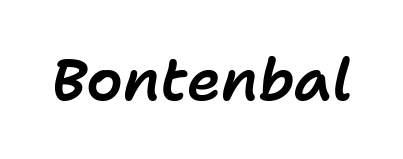
The image shows 58 px text type, italic (leaning right); set normal letter spacing, not underlined; low stroke contrast and a medium x-height.
